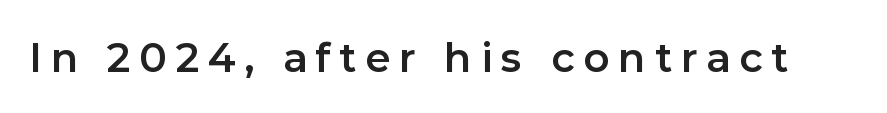
Honestly, the letter spacing is so wide it's the main thing you notice. Heft: intermediate — a semibold. Descenders are the only things crossing below the line. Font category for this specimen: sans-serif. Note the varied advance widths — an 'i' is clearly narrower than an 'm'. A roman cut, with each character standing at attention.
